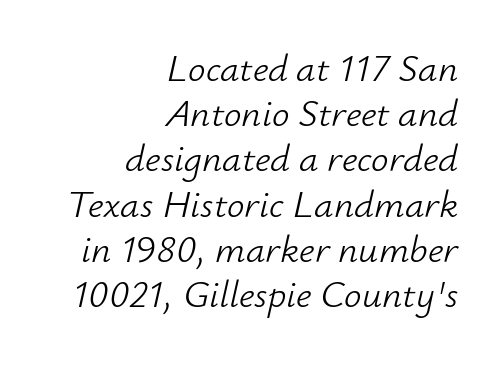
Q: Is the text bold? A: No.
Q: Is the text italic (slanted)? A: Yes, it leans right by about 12 degrees.
Q: Is the text underlined? A: No.
Q: How is the paragraph aligned? A: Right-aligned.
Q: Is the spacing between letters normal or unusually wide? A: Normal.
Q: Width (condensed, normal, or wide)? A: Normal.
Q: Stroke contrast? A: Low.
Q: x-height? A: Small.
Q: Monospaced? A: No.
